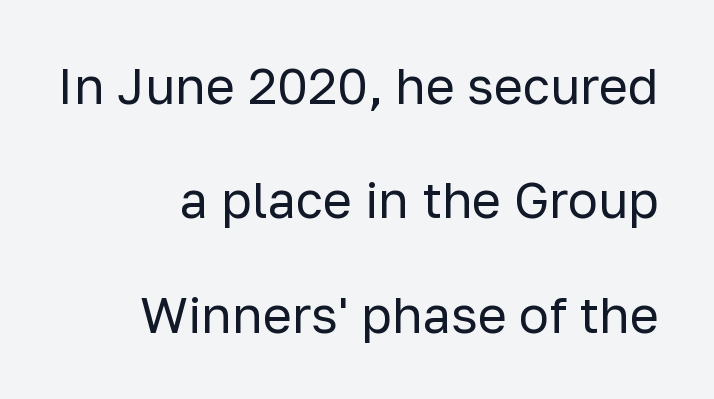
{"serif": "no", "italic": "no", "bold": "no", "weight": "regular", "width": "normal", "stroke_contrast": "low", "x_height": "medium", "monospaced": "no", "underline": "no", "align": "right", "line_spacing": "loose", "line_spacing_ratio": 2.29, "letter_spacing": "normal", "letter_spacing_em": 0.0, "glyph_px": 50}
